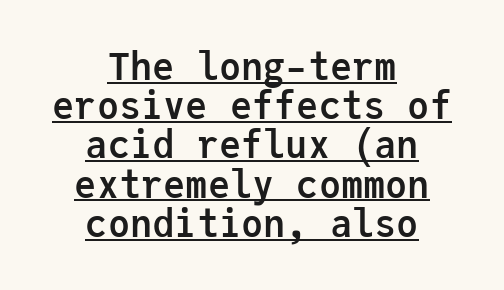
{"serif": "no", "italic": "no", "bold": "yes", "weight": "semibold", "width": "normal", "stroke_contrast": "low", "x_height": "medium", "monospaced": "yes", "underline": "yes", "align": "center", "line_spacing": "tight", "line_spacing_ratio": 1.06, "letter_spacing": "normal", "letter_spacing_em": 0.0, "glyph_px": 37}
